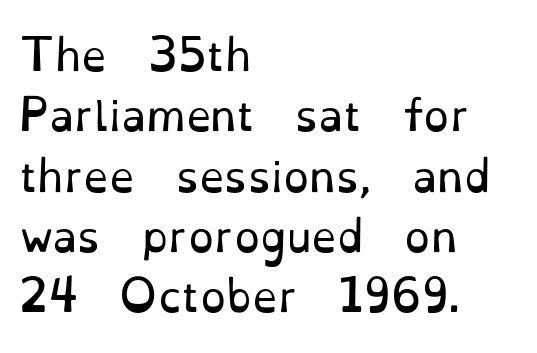
Q: Is the text bold? A: No.
Q: Is the text italic (slanted)? A: No, it is upright.
Q: Is the typeface a serif or a sans-serif typeface? A: Sans-serif.
Q: Is the text underlined? A: No.
Q: How is the paragraph aligned? A: Left-aligned.
Q: Is the spacing between letters normal or unusually wide? A: Normal.
Q: Is the spacing between lines tight, normal or loose? A: Normal.
Q: Width (condensed, normal, or wide)? A: Normal.
Q: Stroke contrast? A: Low.
Q: x-height? A: Small.
Q: Monospaced? A: No.
